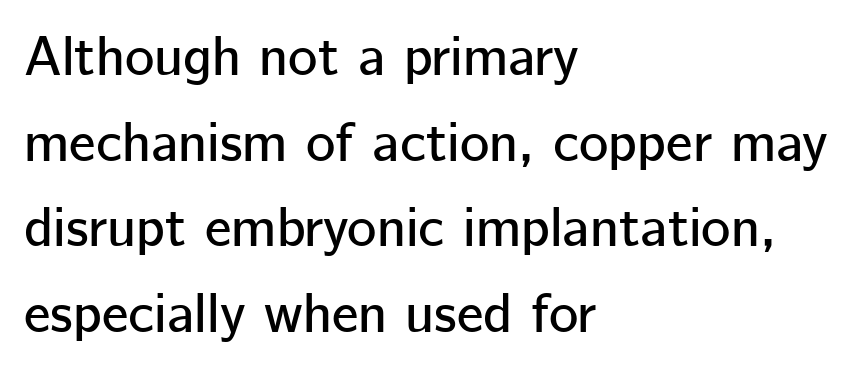
The image shows 56 px sans-serif type, upright; set left-aligned, normal line spacing (1.53x), normal letter spacing, not underlined; low stroke contrast and a medium x-height.
